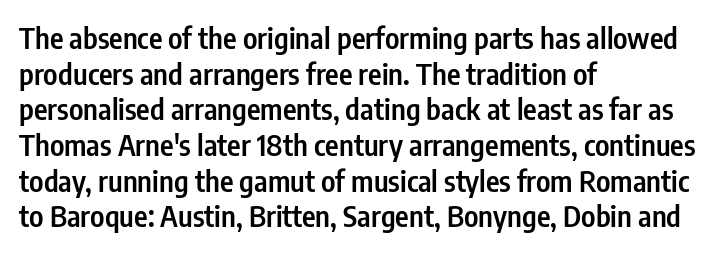
The image shows 29 px semibold, condensed sans-serif type, upright; set left-aligned, line spacing 1.23x, normal letter spacing, not underlined; low stroke contrast and a medium x-height.
